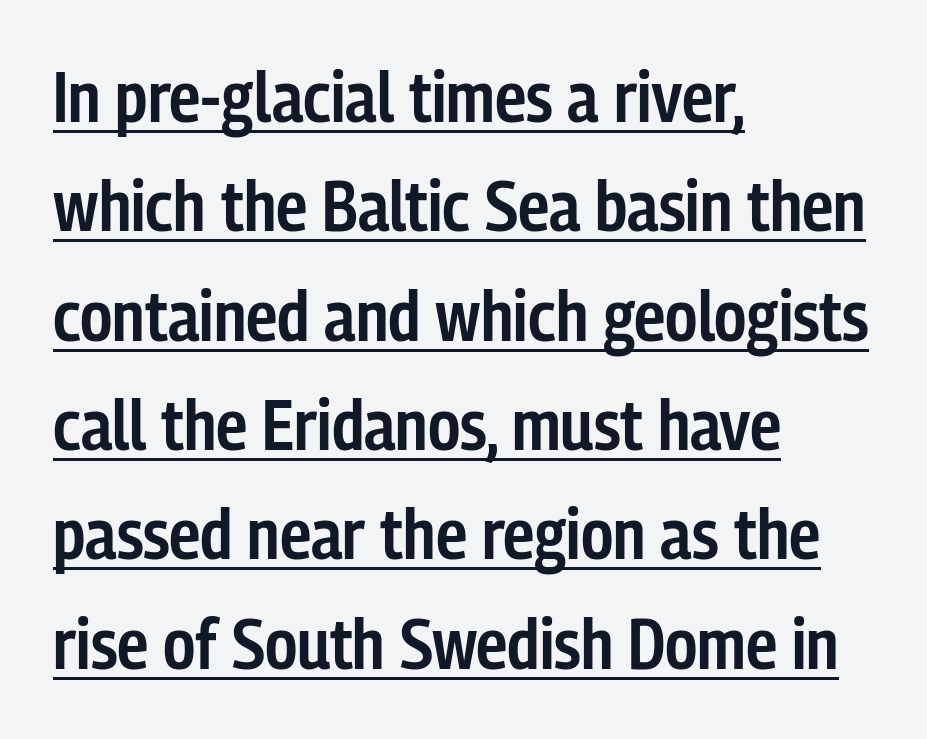
{"serif": "no", "italic": "no", "bold": "semi", "weight": "semibold", "width": "condensed", "stroke_contrast": "low", "x_height": "medium", "monospaced": "no", "underline": "yes", "align": "left", "line_spacing": "normal", "line_spacing_ratio": 1.54, "letter_spacing": "normal", "letter_spacing_em": 0.0, "glyph_px": 71}
